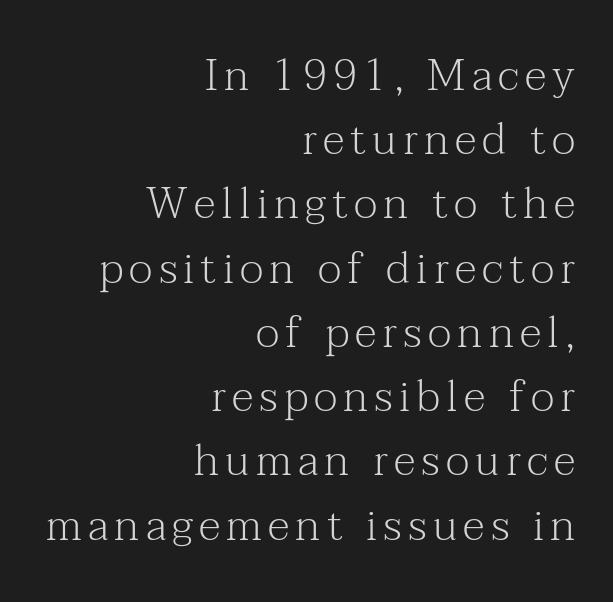
The image shows 44 px light serif type, upright; set right-aligned, normal line spacing (1.46x), not underlined; medium stroke contrast and a medium x-height.
